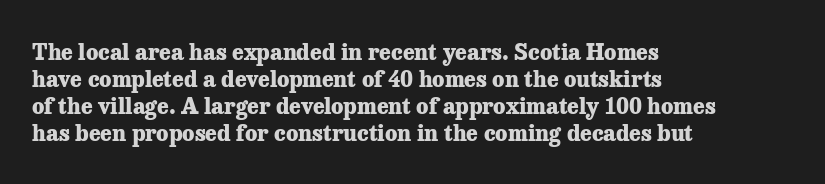
The setting favours the left margin, as ordinary paragraphs usually do. The strip under each line holds only bare page. Every letter is thick-stroked: bold, no question. In terms of posture, this sample is upright. Is the letter spacing exaggerated? No — it looks like the ordinary default.
